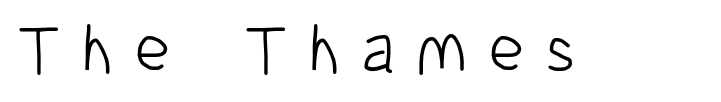
{"serif": "no", "italic": "no", "bold": "no", "weight": "light", "width": "condensed", "stroke_contrast": "low", "x_height": "medium", "monospaced": "no", "underline": "no", "letter_spacing": "wide", "letter_spacing_em": 0.3, "glyph_px": 69}
